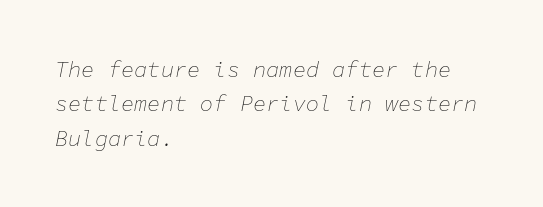
{"italic": "yes", "lean": "right", "slant_degrees": 11, "bold": "no", "underline": "no", "align": "left", "line_spacing": "normal", "line_spacing_ratio": 1.56, "letter_spacing": "normal", "letter_spacing_em": 0.0, "glyph_px": 22}
